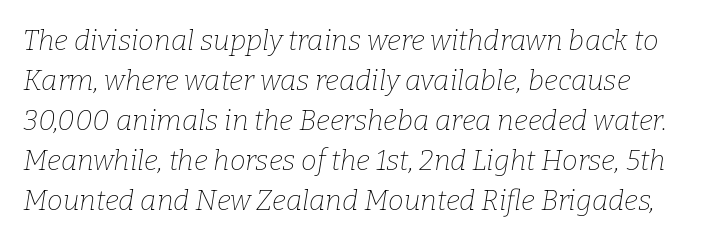
The image shows 28 px thin serif type, italic (leaning right); set normal line spacing (1.43x), normal letter spacing, not underlined; low stroke contrast and a medium x-height.
